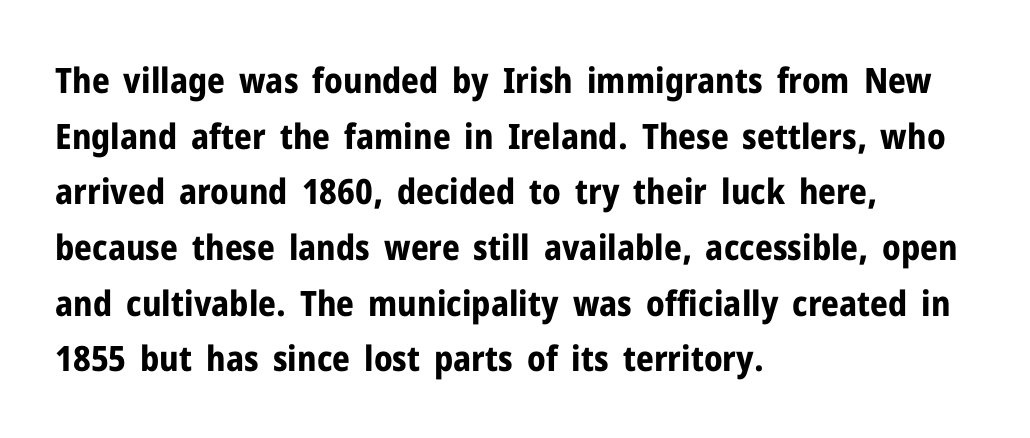
The image shows 35 px bold sans-serif type, upright; set left-aligned, normal line spacing (1.59x), normal letter spacing, not underlined; low stroke contrast and a medium x-height.
